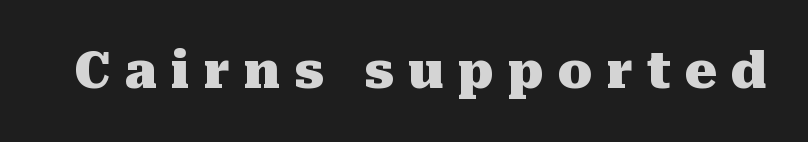
{"serif": "yes", "italic": "no", "bold": "yes", "weight": "heavy", "width": "normal", "stroke_contrast": "medium", "x_height": "medium", "monospaced": "no", "underline": "no", "letter_spacing": "wide", "letter_spacing_em": 0.28, "glyph_px": 50}
